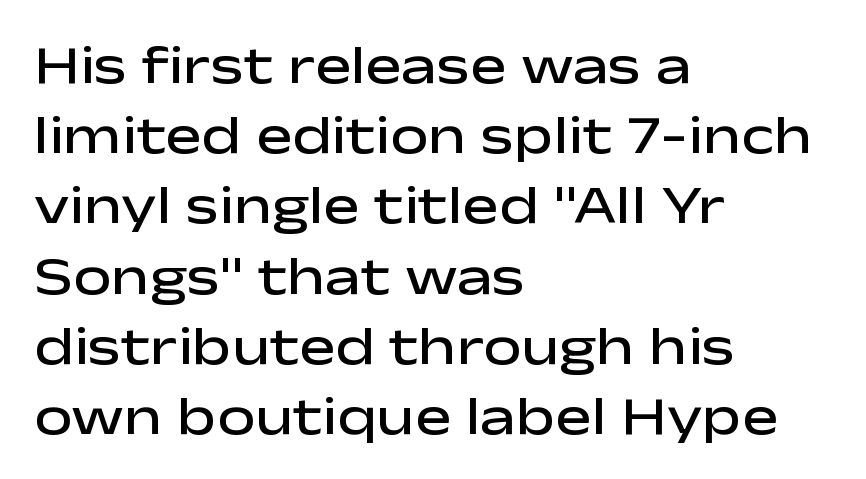
{"serif": "no", "italic": "no", "bold": "semi", "weight": "semibold", "width": "wide", "stroke_contrast": "low", "x_height": "medium", "monospaced": "no", "underline": "no", "align": "left", "line_spacing": "normal", "line_spacing_ratio": 1.3, "letter_spacing": "normal", "letter_spacing_em": 0.0, "glyph_px": 54}
